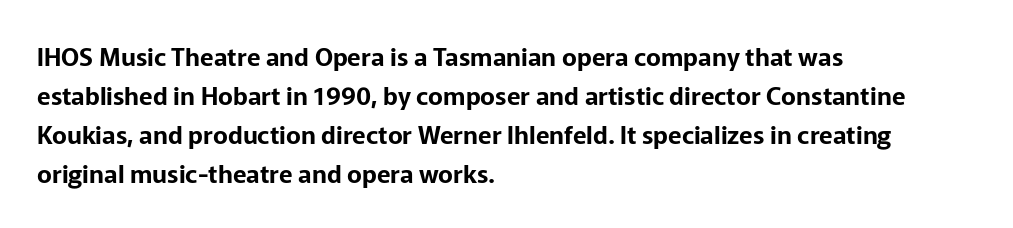
The image shows 25 px text type, upright; set left-aligned, normal line spacing (1.56x), normal letter spacing, not underlined.
